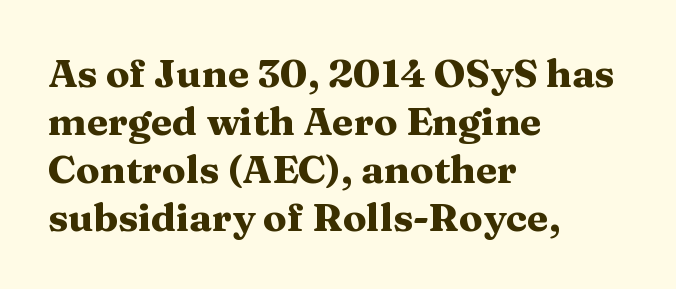
Spacing verdict: proportional, widths tailored to each character. Each letter's strokes conclude with small projecting serifs. Is the block centered? No — it sits flush against the left margin. Rule under the text: the space is simply empty. Italic? Not at all — the glyphs are vertical. These lines carry a lot of weight — the face is fully bold.
